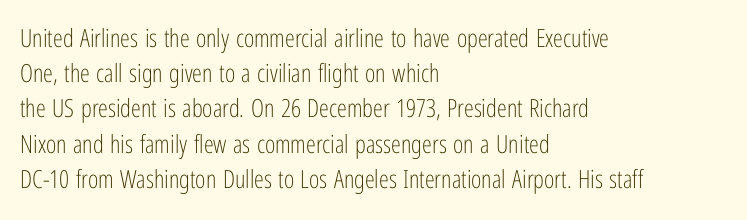
Q: Is the text bold? A: No.
Q: Is the text italic (slanted)? A: No, it is upright.
Q: Is the text underlined? A: No.
Q: How is the paragraph aligned? A: Left-aligned.
Q: Is the spacing between letters normal or unusually wide? A: Normal.
Q: Is the spacing between lines tight, normal or loose? A: Normal.
